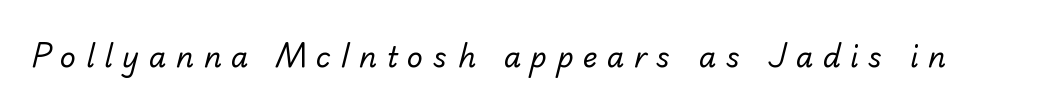
{"serif": "no", "bold": "no", "weight": "regular", "width": "normal", "stroke_contrast": "low", "x_height": "small", "monospaced": "no", "underline": "no", "letter_spacing": "wide", "letter_spacing_em": 0.34, "glyph_px": 28}
